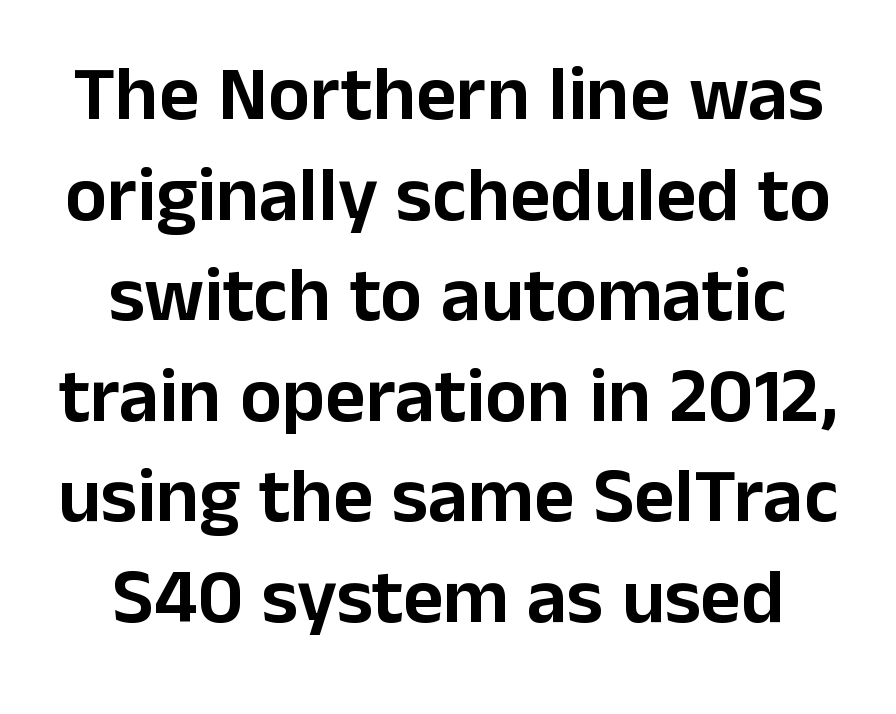
Q: Is the text italic (slanted)? A: No, it is upright.
Q: Is the typeface a serif or a sans-serif typeface? A: Sans-serif.
Q: Is the text underlined? A: No.
Q: How is the paragraph aligned? A: Centered.
Q: Is the spacing between letters normal or unusually wide? A: Normal.
Q: Is the spacing between lines tight, normal or loose? A: Normal.
Q: Width (condensed, normal, or wide)? A: Normal.
Q: Stroke contrast? A: Low.
Q: x-height? A: Medium.
Q: Monospaced? A: No.
